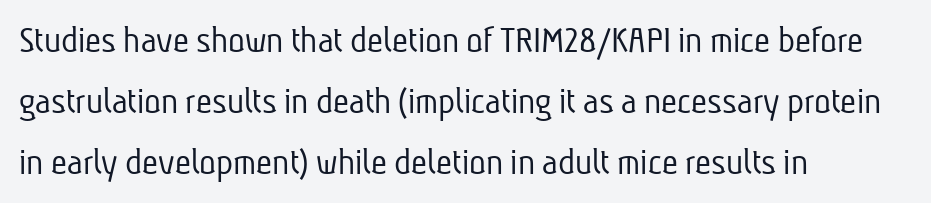
{"serif": "no", "bold": "no", "weight": "light", "width": "condensed", "stroke_contrast": "low", "x_height": "medium", "monospaced": "no", "underline": "no", "align": "left", "line_spacing": "normal", "line_spacing_ratio": 1.57, "letter_spacing": "normal", "letter_spacing_em": 0.0, "glyph_px": 39}
